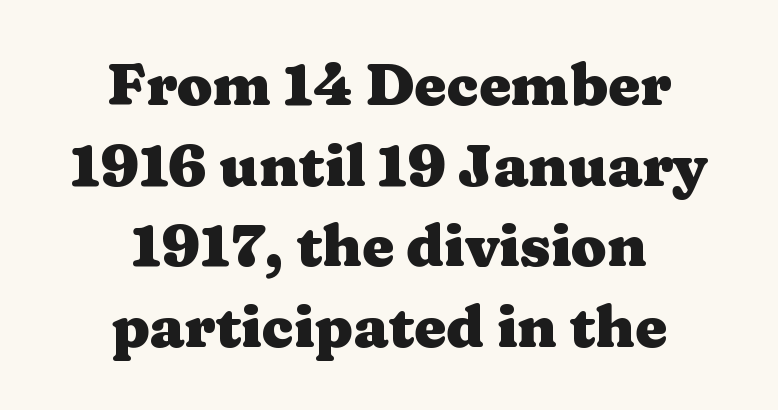
The face used here is proportionally spaced, like ordinary book or web type. Notice how the passage keeps no hard edge, just a central spine. Whoever set this chose a conventional vertical rhythm. Does the weight exceed regular? Yes, all the way to bold. Each row of text sits above clean, open space. Posture: upright roman.
